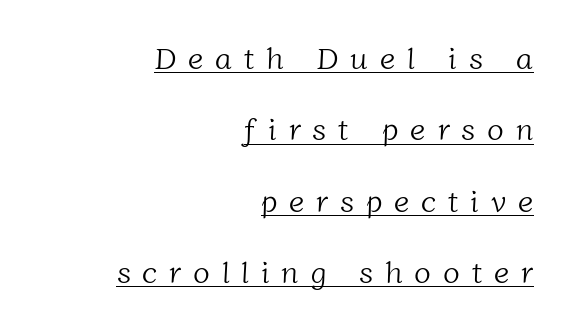
Q: Is the text bold? A: No.
Q: Is the typeface a serif or a sans-serif typeface? A: Serif.
Q: Is the text underlined? A: Yes.
Q: How is the paragraph aligned? A: Right-aligned.
Q: Is the spacing between letters normal or unusually wide? A: Unusually wide.
Q: Is the spacing between lines tight, normal or loose? A: Loose.
Q: Width (condensed, normal, or wide)? A: Normal.
Q: Stroke contrast? A: Low.
Q: x-height? A: Medium.
Q: Monospaced? A: No.
